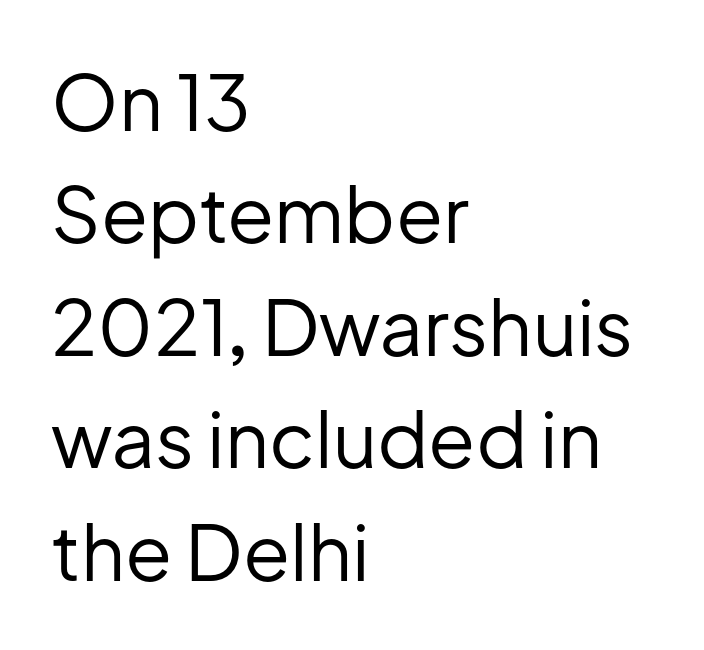
Each word holds together tightly as a unit, with standard inter-letter gaps. This rendering uses left alignment, leaving the right contour irregular. Regular leading. Words float on clear page, feet unadorned. Regarding serifs, this sample does without them.
